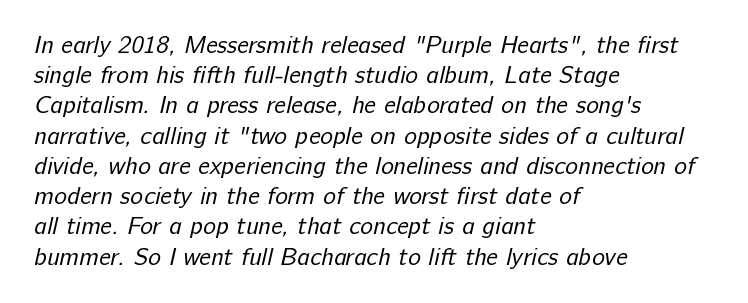
The image shows 24 px text type; set left-aligned, normal line spacing (1.26x), normal letter spacing, not underlined.
